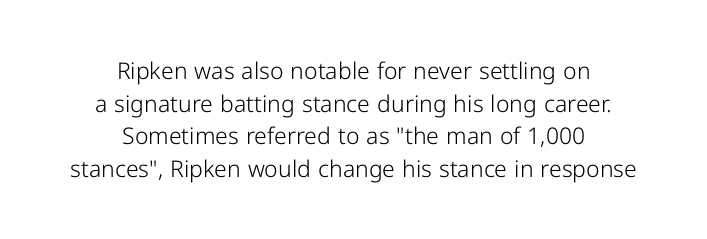
Q: Is the text bold? A: No.
Q: Is the text italic (slanted)? A: No, it is upright.
Q: Is the text underlined? A: No.
Q: How is the paragraph aligned? A: Centered.
Q: Is the spacing between letters normal or unusually wide? A: Normal.
Q: Is the spacing between lines tight, normal or loose? A: Normal.
